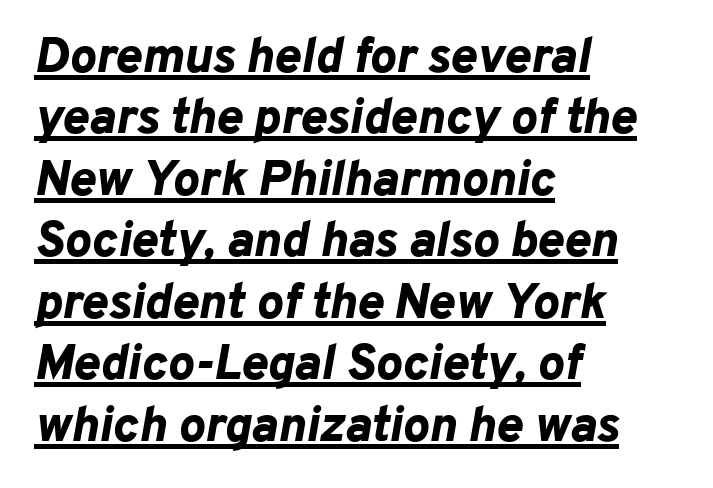
Q: Is the text bold? A: Yes.
Q: Is the text italic (slanted)? A: Yes, it leans right by about 10 degrees.
Q: Is the text underlined? A: Yes.
Q: How is the paragraph aligned? A: Left-aligned.
Q: Is the spacing between letters normal or unusually wide? A: Normal.
Q: Width (condensed, normal, or wide)? A: Normal.
Q: Stroke contrast? A: Low.
Q: x-height? A: Medium.
Q: Monospaced? A: No.
